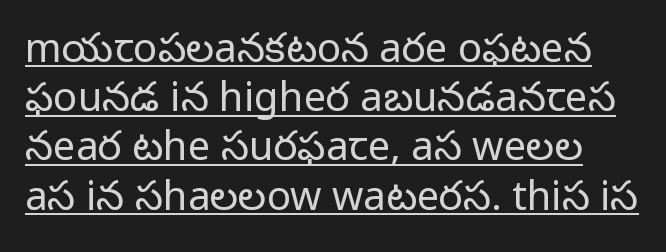
Nothing sits at the stroke ends, so this counts as sans-serif. The rendering uses natural spacing where letterforms have individual widths. Does a line run under the words? Yes, clearly. Designer's note — italics off, roman on. The gaps between neighbouring characters are ordinary and unremarkable. Weight class: somewhere from thin through regular.
